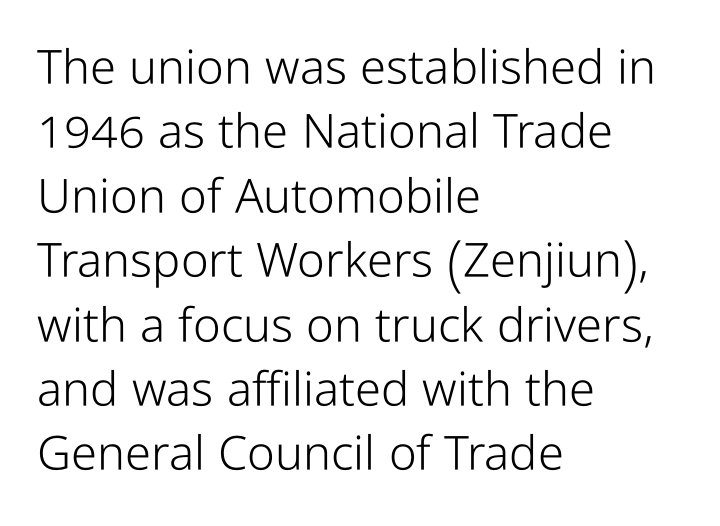
The letterforms sit at book weight or below. Bare-footed words on every line. Glyph-to-glyph distance matches everyday printed text. Nope, not italic — everything's standing straight. The rendering uses natural spacing where letterforms have individual widths.
